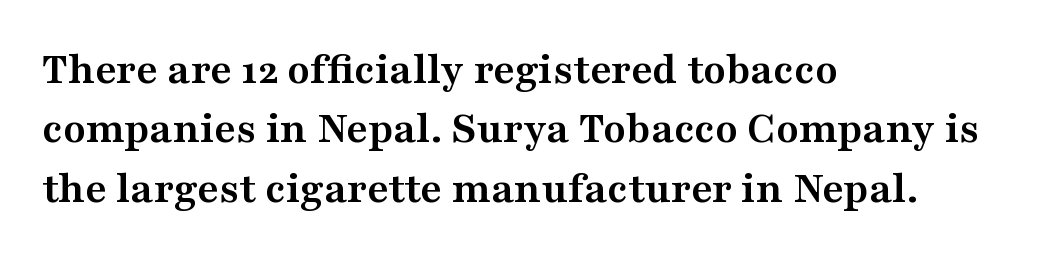
The image shows 46 px semibold, wide serif type, upright; set left-aligned, normal line spacing (1.29x), normal letter spacing, not underlined; medium stroke contrast and a medium x-height.
